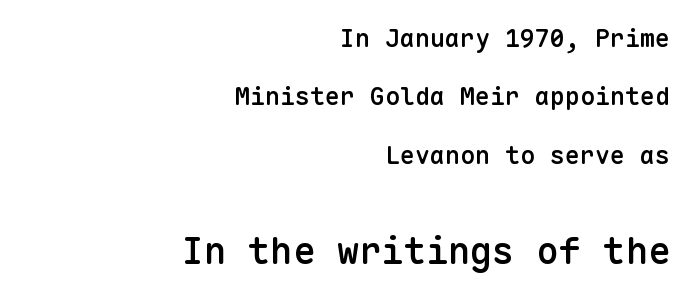
Q: Is the text bold? A: Semi-bold.
Q: Is the text italic (slanted)? A: No, it is upright.
Q: Is the typeface a serif or a sans-serif typeface? A: Sans-serif.
Q: Is the text underlined? A: No.
Q: How is the paragraph aligned? A: Right-aligned.
Q: Is the spacing between letters normal or unusually wide? A: Normal.
Q: Is the spacing between lines tight, normal or loose? A: Loose.
Q: Which block of text is set in a larger size, the first (top) or the second (bottom)? A: The second (bottom) one.
Q: Width (condensed, normal, or wide)? A: Normal.
Q: Stroke contrast? A: Low.
Q: x-height? A: Medium.
Q: Monospaced? A: Yes.
